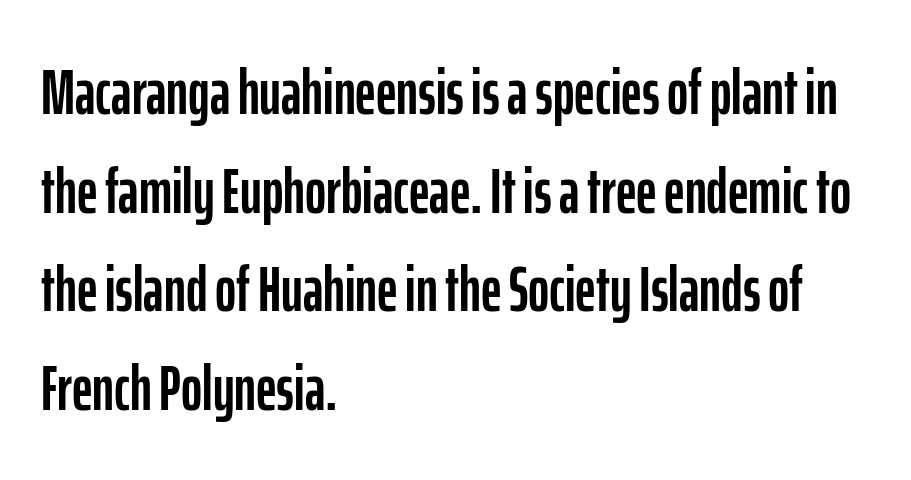
Q: Is the text italic (slanted)? A: No, it is upright.
Q: Is the typeface a serif or a sans-serif typeface? A: Sans-serif.
Q: Is the text underlined? A: No.
Q: How is the paragraph aligned? A: Left-aligned.
Q: Is the spacing between letters normal or unusually wide? A: Normal.
Q: Is the spacing between lines tight, normal or loose? A: Normal.
Q: Width (condensed, normal, or wide)? A: Condensed.
Q: Stroke contrast? A: Low.
Q: x-height? A: Medium.
Q: Monospaced? A: No.
